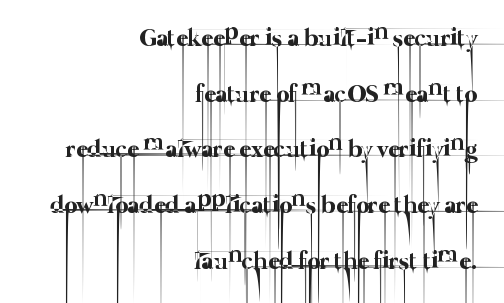
Q: Is the text bold? A: No.
Q: Is the text underlined? A: No.
Q: How is the paragraph aligned? A: Right-aligned.
Q: Is the spacing between letters normal or unusually wide? A: Normal.
Q: Is the spacing between lines tight, normal or loose? A: Loose.
